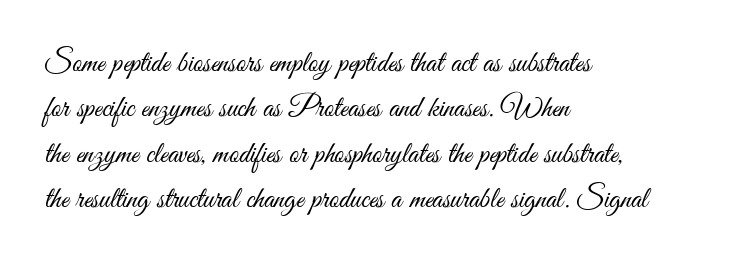
Does the type have serifs? No, each stem ends abruptly. The font sits on the lighter half of the weight spectrum, regular included. Normally led — the rows are evenly, conventionally spaced. This rendering uses left alignment, leaving the right contour irregular. Rule under the text: the space is simply empty.
